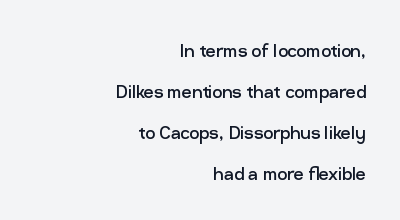
Q: Is the text bold? A: No.
Q: Is the text italic (slanted)? A: No, it is upright.
Q: Is the text underlined? A: No.
Q: How is the paragraph aligned? A: Right-aligned.
Q: Is the spacing between letters normal or unusually wide? A: Normal.
